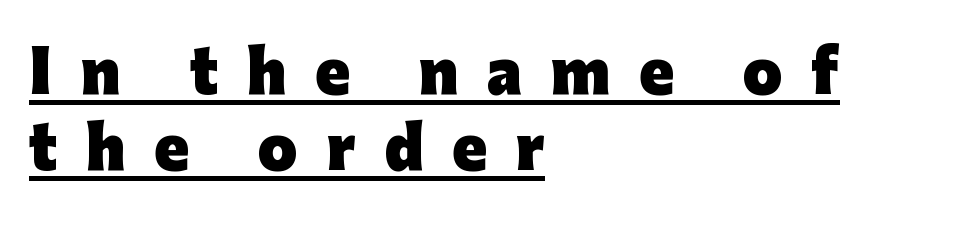
The letterforms stand isolated, each surrounded by extra space. The lines sit at an ordinary, default distance from one another. The face used here is a sans, in the tradition of grotesques and geometrics. The font is running at its bold setting. The words here are underlined. Line starts are locked; line ends wander.
